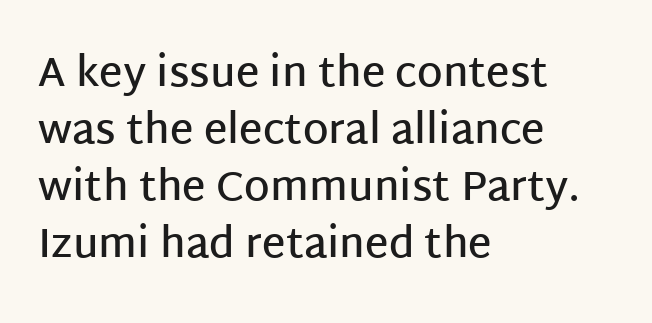
The face used here is proportionally spaced, like ordinary book or web type. Students, this is semibold: more ink than regular, less than bold. Vertical spacing — default. Do the letters lean? They stand straight. The characters display no serif detailing; their extremities are plain.
